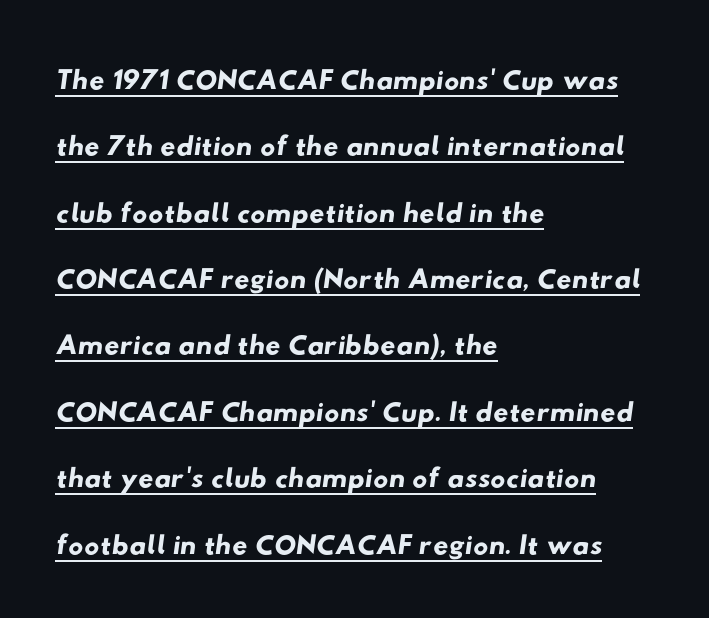
The image shows 42 px wide sans-serif type; set left-aligned, normal line spacing (1.58x), normal letter spacing, underlined; low stroke contrast and a small x-height.
